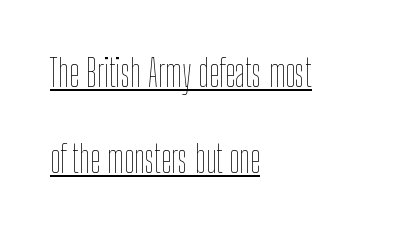
The image shows 37 px thin, condensed type, upright; set left-aligned, loose line spacing (2.33x), normal letter spacing, underlined; low stroke contrast and a medium x-height.
